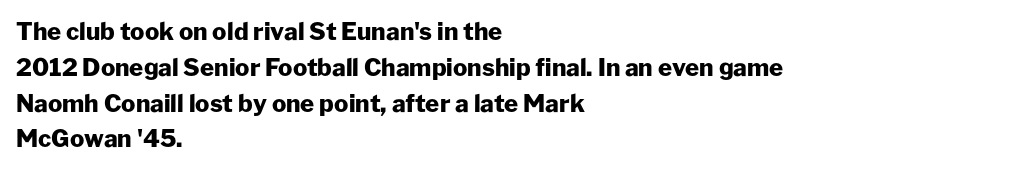
Q: Is the text bold? A: Yes.
Q: Is the text italic (slanted)? A: No, it is upright.
Q: Is the text underlined? A: No.
Q: How is the paragraph aligned? A: Left-aligned.
Q: Is the spacing between letters normal or unusually wide? A: Normal.
Q: Is the spacing between lines tight, normal or loose? A: Normal.
